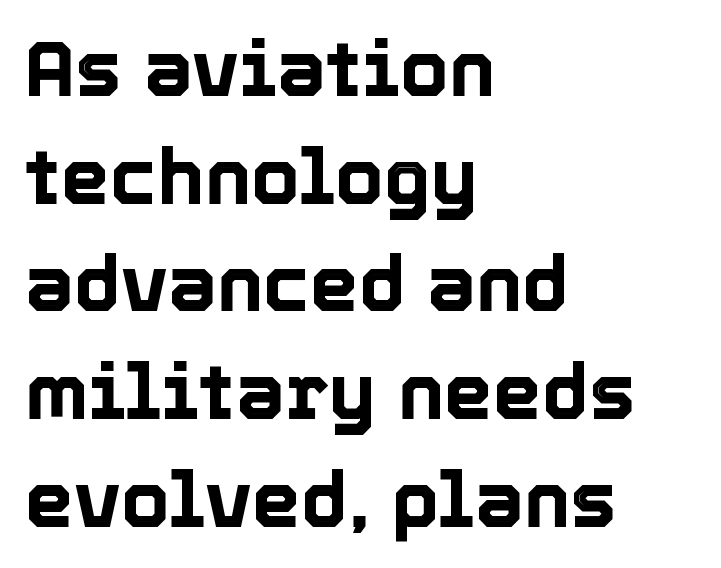
The image shows 78 px text type, upright; set left-aligned, normal line spacing (1.38x), normal letter spacing, not underlined; a medium x-height.
